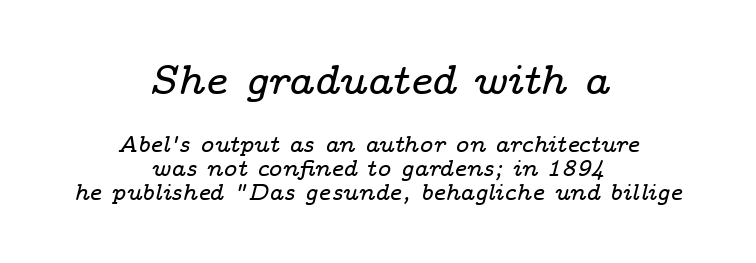
Here the glyphs are tracked normally, forming tight word shapes. Two sizes are in play, and the larger belongs to the first block. This rendering features lettering with no underline. How would I describe the line gaps? Narrow and economical. The rendering uses natural spacing where letterforms have individual widths.
